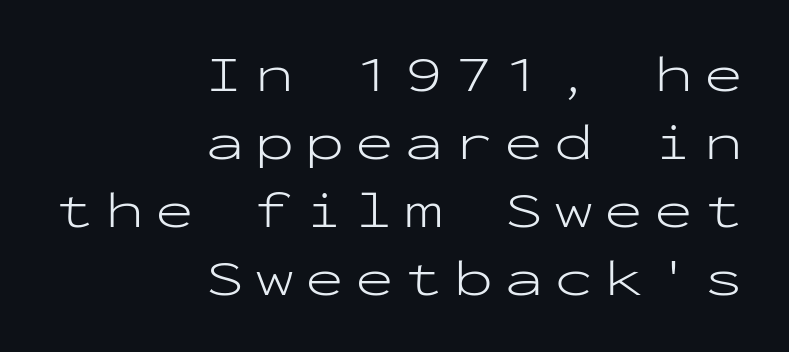
The letters stand straight up with perfectly vertical stems. The face looks like a standard text weight, possibly lighter. The designer went with a sans here, leaving each stem footless. Horizontally, the lines are justified to the trailing edge only. Substantial extra tracking has been applied to these lines.
